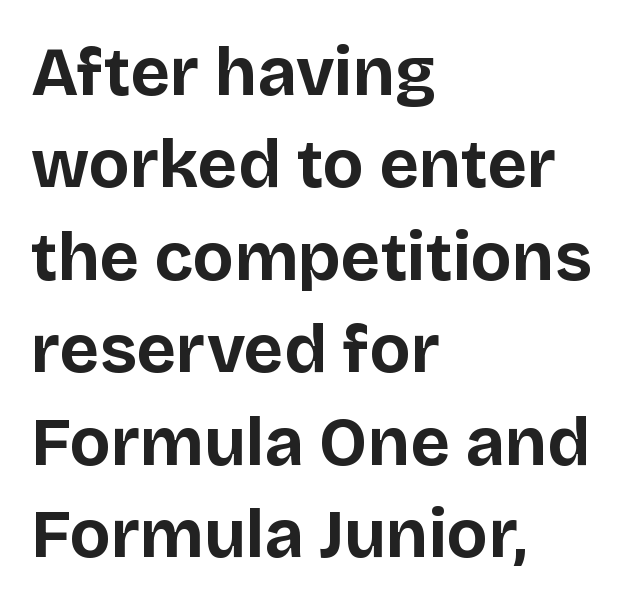
{"serif": "no", "italic": "no", "bold": "yes", "weight": "bold", "width": "normal", "stroke_contrast": "low", "x_height": "large", "monospaced": "no", "underline": "no", "align": "left", "line_spacing": "normal", "line_spacing_ratio": 1.36, "letter_spacing": "normal", "letter_spacing_em": 0.0, "glyph_px": 68}
